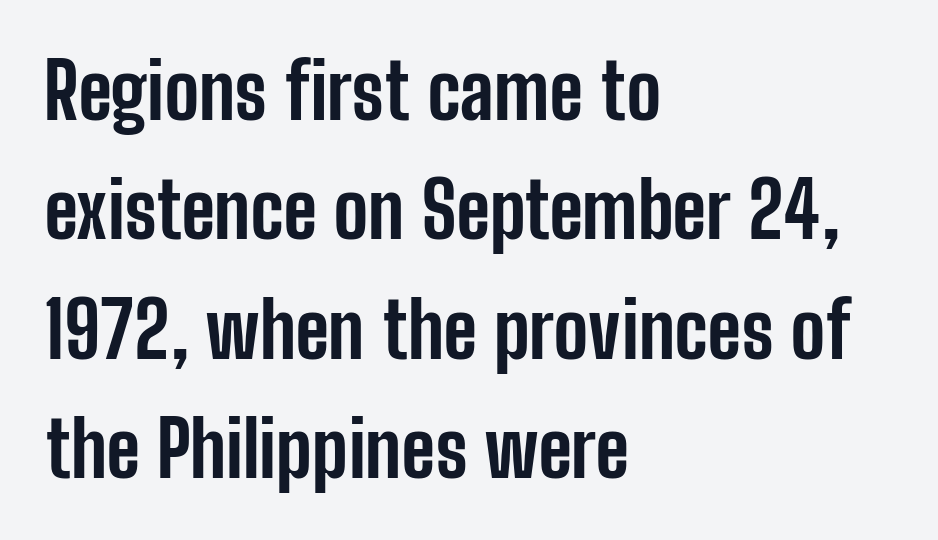
{"serif": "no", "italic": "no", "bold": "yes", "weight": "bold", "width": "condensed", "stroke_contrast": "low", "x_height": "medium", "monospaced": "no", "underline": "no", "align": "left", "line_spacing": "normal", "line_spacing_ratio": 1.55, "letter_spacing": "normal", "letter_spacing_em": 0.0, "glyph_px": 77}
